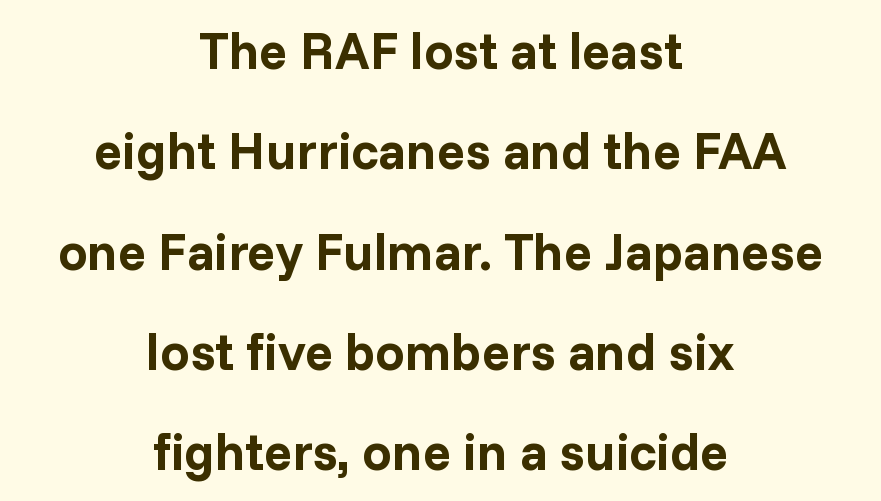
The image shows 52 px bold sans-serif type, upright; set centered, loose line spacing (1.93x), normal letter spacing, not underlined; low stroke contrast and a medium x-height.
